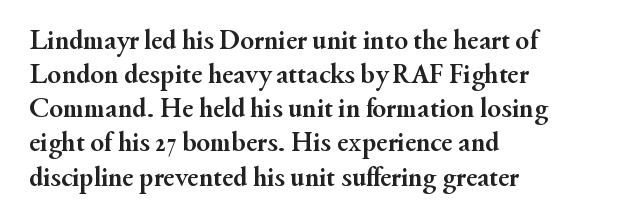
{"serif": "yes", "italic": "no", "bold": "yes", "weight": "semibold", "width": "normal", "stroke_contrast": "medium", "x_height": "small", "monospaced": "no", "underline": "no", "align": "left", "line_spacing_ratio": 1.22, "letter_spacing": "normal", "letter_spacing_em": 0.0, "glyph_px": 28}
